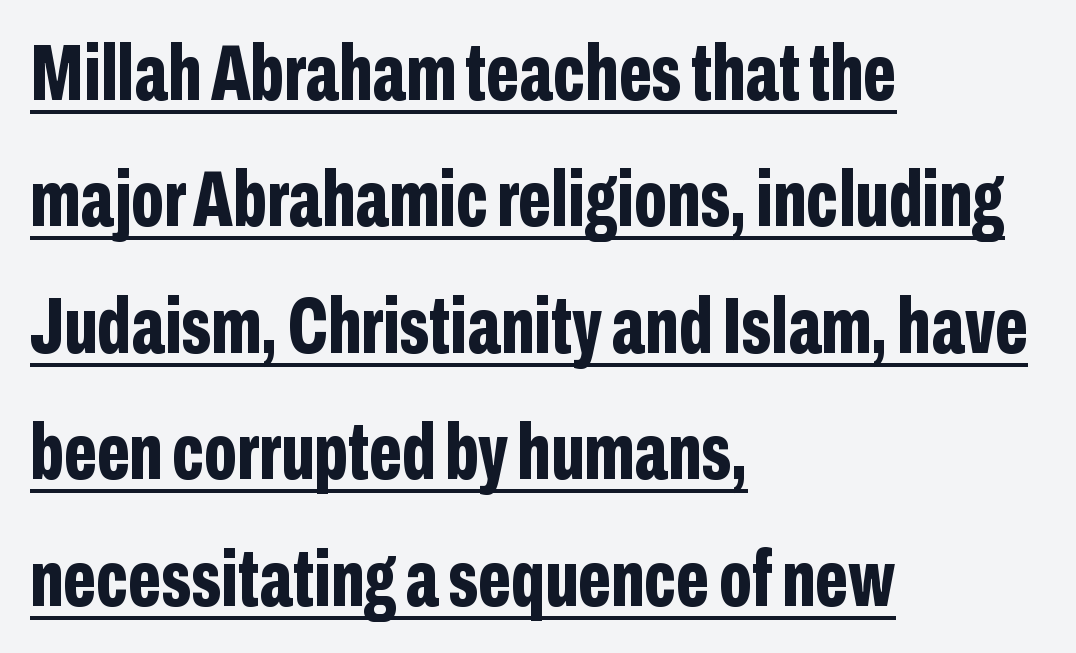
The passage shown is emphatically bold. Rows of type keep a routine distance in the vertical direction. The rendering anchors every line to the left-hand side. Letterform terminals end flat and unadorned throughout the passage. Look at the tracking — it's just the regular setting, nothing added. Think of a printed novel: that variable character pitch is what you see here.
